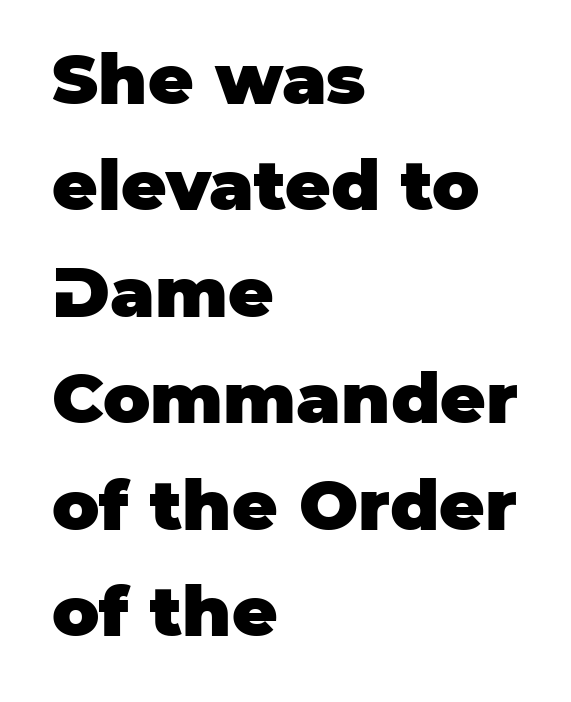
{"serif": "no", "italic": "no", "bold": "yes", "weight": "heavy", "width": "normal", "stroke_contrast": "low", "x_height": "large", "monospaced": "no", "underline": "no", "align": "left", "line_spacing": "normal", "line_spacing_ratio": 1.52, "letter_spacing": "normal", "letter_spacing_em": 0.0, "glyph_px": 70}
